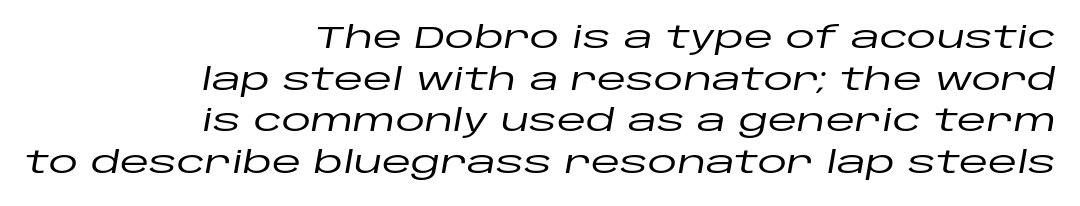
Q: Is the text italic (slanted)? A: Yes, it leans right by about 10 degrees.
Q: Is the text underlined? A: No.
Q: How is the paragraph aligned? A: Right-aligned.
Q: Is the spacing between letters normal or unusually wide? A: Normal.
Q: Is the spacing between lines tight, normal or loose? A: Normal.
Q: Width (condensed, normal, or wide)? A: Wide.
Q: Stroke contrast? A: Low.
Q: x-height? A: Large.
Q: Monospaced? A: No.
